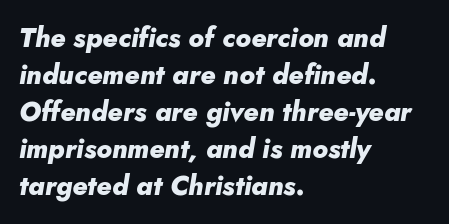
Q: Is the text bold? A: Yes.
Q: Is the text italic (slanted)? A: Yes, it leans right by about 10 degrees.
Q: Is the text underlined? A: No.
Q: How is the paragraph aligned? A: Left-aligned.
Q: Is the spacing between letters normal or unusually wide? A: Normal.
Q: Is the spacing between lines tight, normal or loose? A: Normal.
